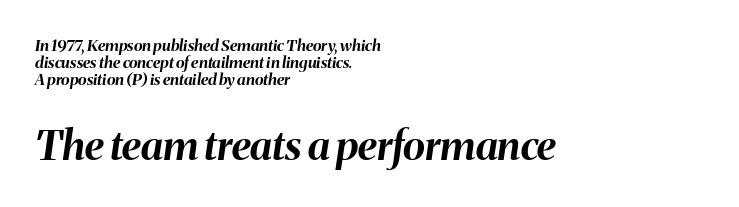
{"italic": "yes", "lean": "right", "slant_degrees": 8, "bold": "yes", "weight": "bold", "width": "normal", "stroke_contrast": "medium", "x_height": "medium", "monospaced": "no", "underline": "no", "align": "left", "line_spacing": "tight", "line_spacing_ratio": 1.06, "letter_spacing": "normal", "letter_spacing_em": 0.0, "larger_block": "second", "size_ratio": 2.56, "glyph_px": 41}
